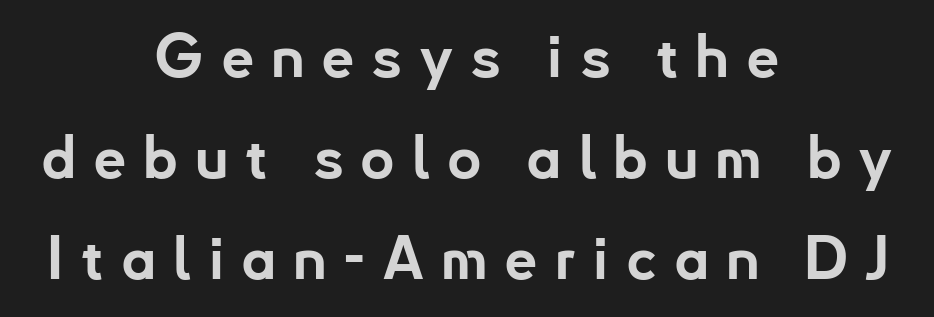
Q: Is the text bold? A: Yes.
Q: Is the text italic (slanted)? A: No, it is upright.
Q: Is the typeface a serif or a sans-serif typeface? A: Sans-serif.
Q: Is the text underlined? A: No.
Q: How is the paragraph aligned? A: Centered.
Q: Is the spacing between letters normal or unusually wide? A: Unusually wide.
Q: Width (condensed, normal, or wide)? A: Normal.
Q: Stroke contrast? A: Low.
Q: x-height? A: Small.
Q: Monospaced? A: No.
